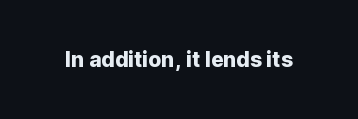
Q: Is the text italic (slanted)? A: No, it is upright.
Q: Is the text underlined? A: No.
Q: Is the spacing between letters normal or unusually wide? A: Normal.
